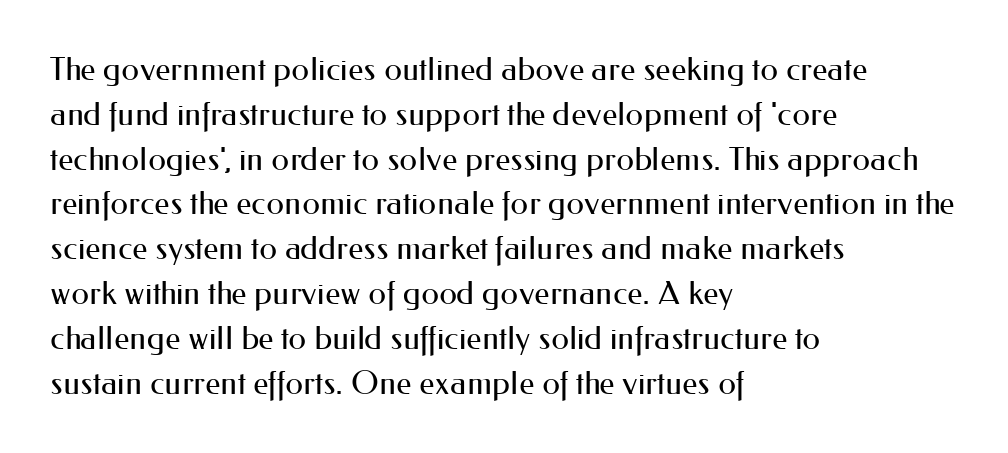
Q: Is the text bold? A: No.
Q: Is the text italic (slanted)? A: No, it is upright.
Q: Is the typeface a serif or a sans-serif typeface? A: Sans-serif.
Q: Is the text underlined? A: No.
Q: How is the paragraph aligned? A: Left-aligned.
Q: Is the spacing between letters normal or unusually wide? A: Normal.
Q: Is the spacing between lines tight, normal or loose? A: Normal.
Q: Width (condensed, normal, or wide)? A: Normal.
Q: Stroke contrast? A: Medium.
Q: x-height? A: Small.
Q: Monospaced? A: No.
